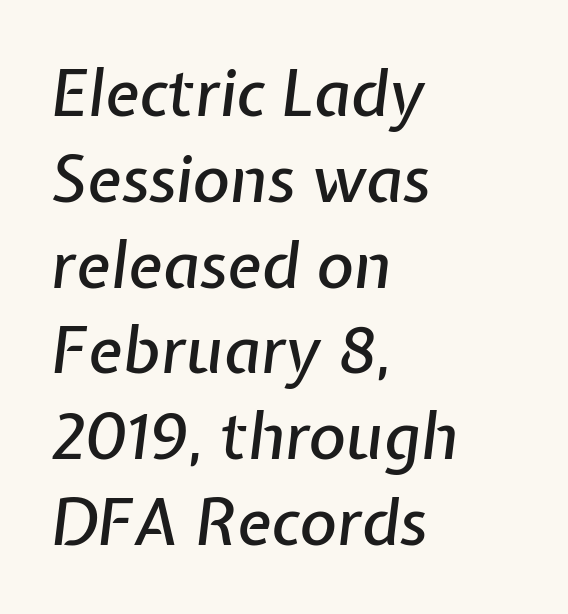
Q: Is the text italic (slanted)? A: Yes, it leans right by about 7 degrees.
Q: Is the text underlined? A: No.
Q: How is the paragraph aligned? A: Left-aligned.
Q: Is the spacing between letters normal or unusually wide? A: Normal.
Q: Is the spacing between lines tight, normal or loose? A: Normal.
Q: Width (condensed, normal, or wide)? A: Normal.
Q: Stroke contrast? A: Low.
Q: x-height? A: Medium.
Q: Monospaced? A: No.
